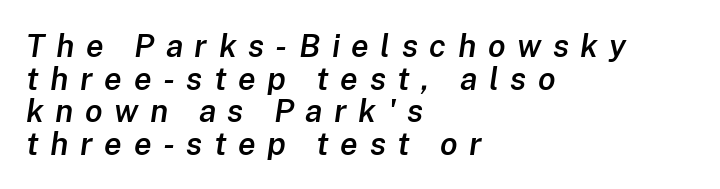
Look at the tracking — it's clearly loosened, letters drifting apart. Reading down the block, your eye returns to a fixed left position each line. This sample trades vertical openness for compactness between lines. Slanted lettering throughout. Every letter is mildly thick-stroked: semibold rather than bold.
